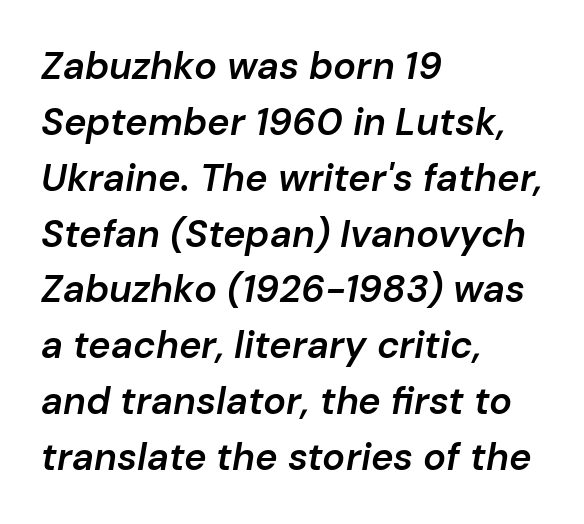
Q: Is the text bold? A: Semi-bold.
Q: Is the text italic (slanted)? A: Yes, it leans right by about 10 degrees.
Q: Is the text underlined? A: No.
Q: How is the paragraph aligned? A: Left-aligned.
Q: Is the spacing between letters normal or unusually wide? A: Normal.
Q: Is the spacing between lines tight, normal or loose? A: Normal.
Q: Width (condensed, normal, or wide)? A: Normal.
Q: Stroke contrast? A: Low.
Q: x-height? A: Medium.
Q: Monospaced? A: No.
